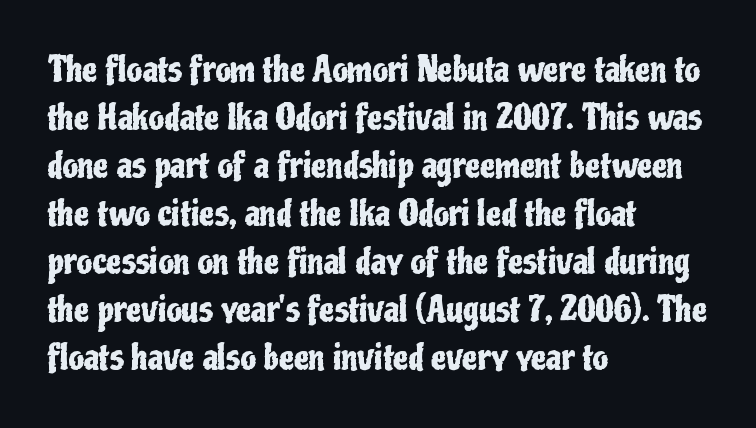
{"serif": "no", "italic": "no", "width": "condensed", "stroke_contrast": "low", "x_height": "medium", "monospaced": "no", "underline": "no", "align": "left", "line_spacing": "normal", "line_spacing_ratio": 1.41, "letter_spacing": "normal", "letter_spacing_em": 0.0, "glyph_px": 34}
